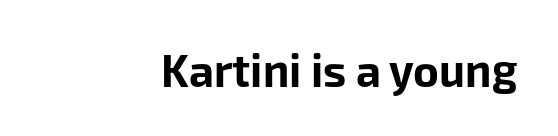
The image shows 44 px bold sans-serif type, upright; set right-aligned, normal letter spacing, not underlined; low stroke contrast and a medium x-height.
